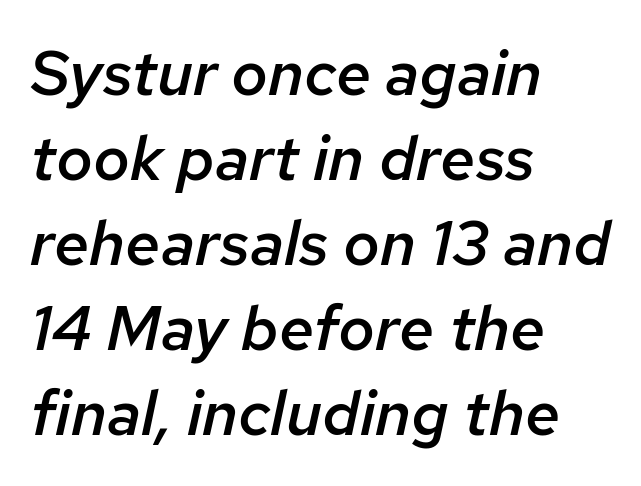
{"italic": "yes", "lean": "right", "slant_degrees": 12, "bold": "semi", "weight": "semibold", "width": "normal", "stroke_contrast": "low", "x_height": "medium", "monospaced": "no", "underline": "no", "align": "left", "line_spacing": "normal", "line_spacing_ratio": 1.35, "letter_spacing": "normal", "letter_spacing_em": 0.0, "glyph_px": 63}
